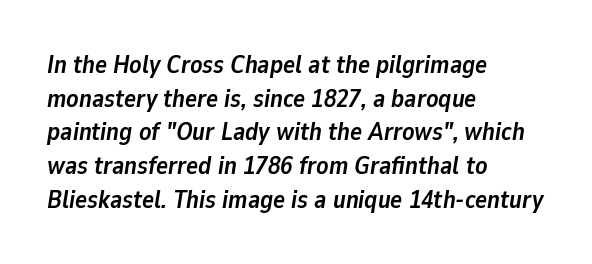
Q: Is the text bold? A: Yes.
Q: Is the text italic (slanted)? A: Yes, it leans right by about 9 degrees.
Q: Is the text underlined? A: No.
Q: How is the paragraph aligned? A: Left-aligned.
Q: Is the spacing between letters normal or unusually wide? A: Normal.
Q: Is the spacing between lines tight, normal or loose? A: Normal.
